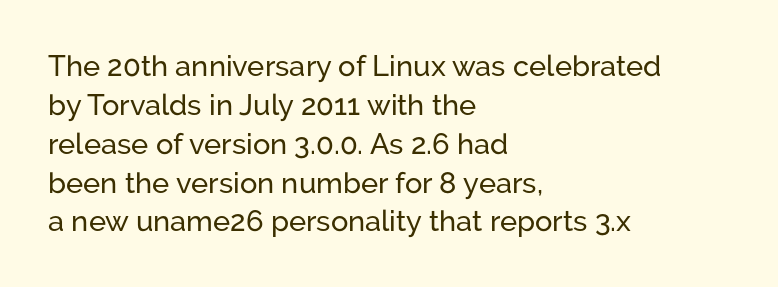
The image shows 29 px sans-serif type, upright; set left-aligned, normal line spacing (1.34x), normal letter spacing, not underlined; low stroke contrast and a medium x-height.
